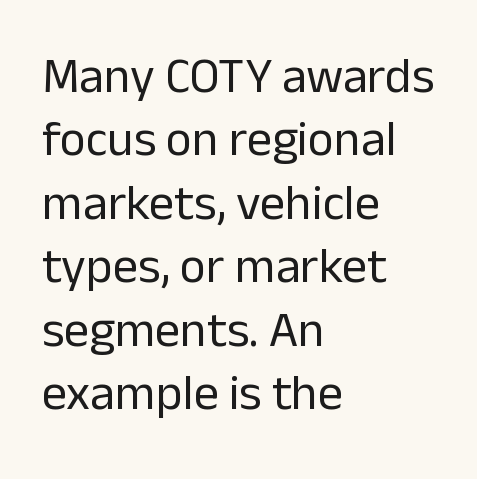
{"serif": "no", "italic": "no", "bold": "no", "weight": "regular", "width": "normal", "stroke_contrast": "low", "x_height": "medium", "monospaced": "no", "underline": "no", "align": "left", "line_spacing": "normal", "line_spacing_ratio": 1.27, "letter_spacing": "normal", "letter_spacing_em": 0.0, "glyph_px": 50}
